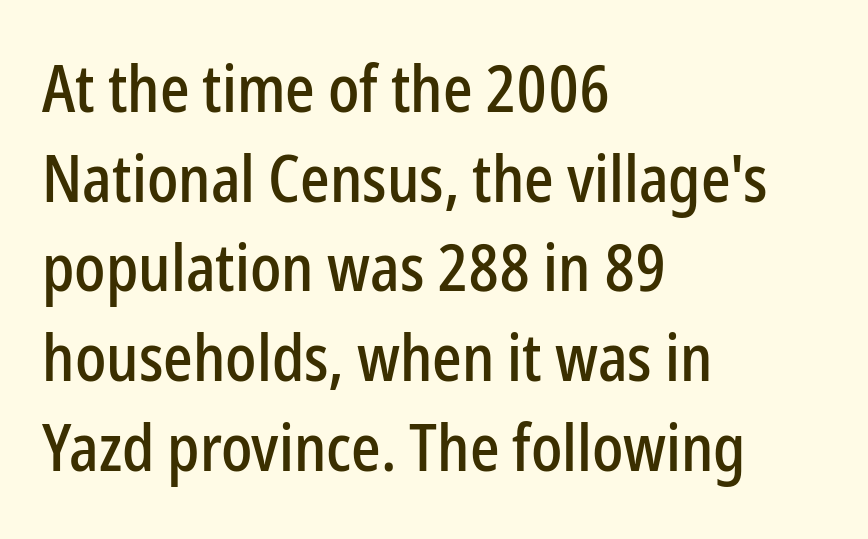
{"serif": "no", "italic": "no", "width": "condensed", "stroke_contrast": "low", "x_height": "medium", "monospaced": "no", "underline": "no", "align": "left", "line_spacing": "normal", "line_spacing_ratio": 1.38, "letter_spacing": "normal", "letter_spacing_em": 0.0, "glyph_px": 65}
